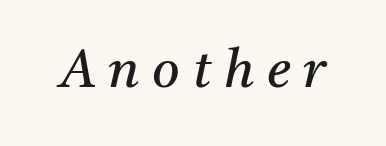
{"serif": "yes", "italic": "yes", "lean": "right", "slant_degrees": 11, "bold": "no", "weight": "regular", "width": "normal", "stroke_contrast": "medium", "x_height": "medium", "monospaced": "no", "underline": "no", "letter_spacing": "wide", "letter_spacing_em": 0.24, "glyph_px": 53}
